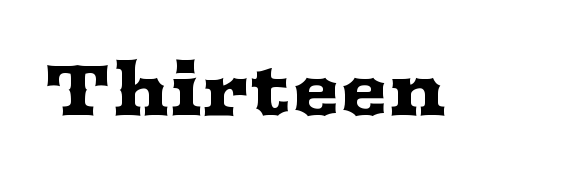
{"serif": "yes", "italic": "no", "width": "wide", "stroke_contrast": "medium", "x_height": "medium", "monospaced": "no", "underline": "no", "letter_spacing": "normal", "letter_spacing_em": 0.0, "glyph_px": 72}
